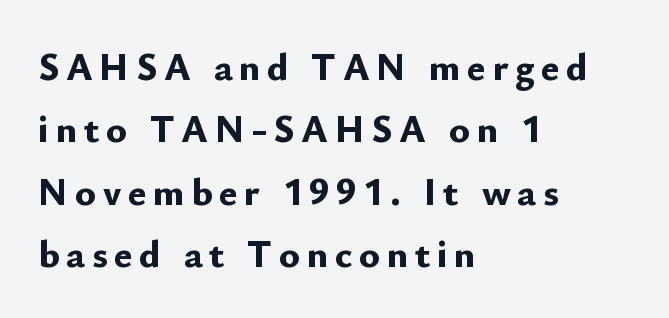
Q: Is the text bold? A: Yes.
Q: Is the text italic (slanted)? A: No, it is upright.
Q: Is the typeface a serif or a sans-serif typeface? A: Sans-serif.
Q: Is the text underlined? A: No.
Q: How is the paragraph aligned? A: Left-aligned.
Q: Is the spacing between lines tight, normal or loose? A: Normal.
Q: Width (condensed, normal, or wide)? A: Normal.
Q: Stroke contrast? A: Low.
Q: x-height? A: Small.
Q: Monospaced? A: No.
